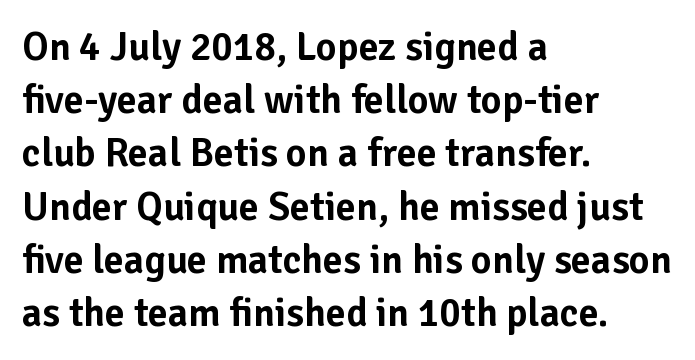
Words appear dense and cohesive because spacing is normal. Beneath every word, the page is bare. This is the regular roman posture of the typeface. A student would call this left alignment; a typographer would say flush left, rag right. Note: no serifs on the glyphs. Varying glyph widths throughout — classic text-font behaviour.
